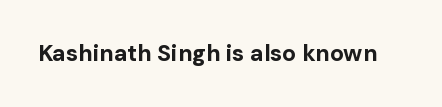
{"italic": "no", "bold": "yes", "underline": "no", "letter_spacing": "normal", "letter_spacing_em": 0.0, "glyph_px": 23}
